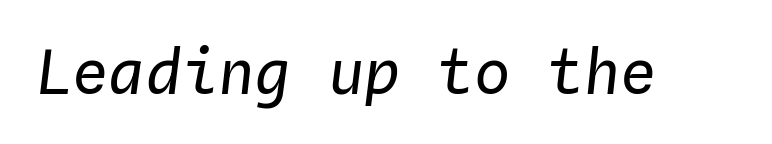
No extra ink here — the face is not bold. Type without underlining. Does extra space separate the letters? No, they use regular spacing. The face used here has a pronounced slope to its letters.
